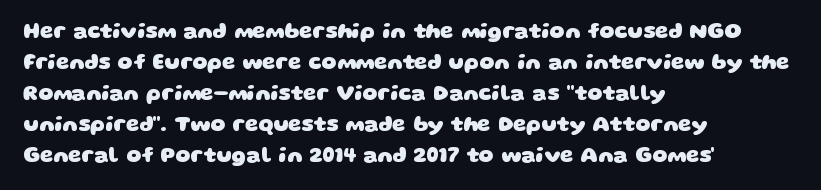
The image shows 21 px bold type; set left-aligned, normal line spacing (1.48x), normal letter spacing, not underlined.
